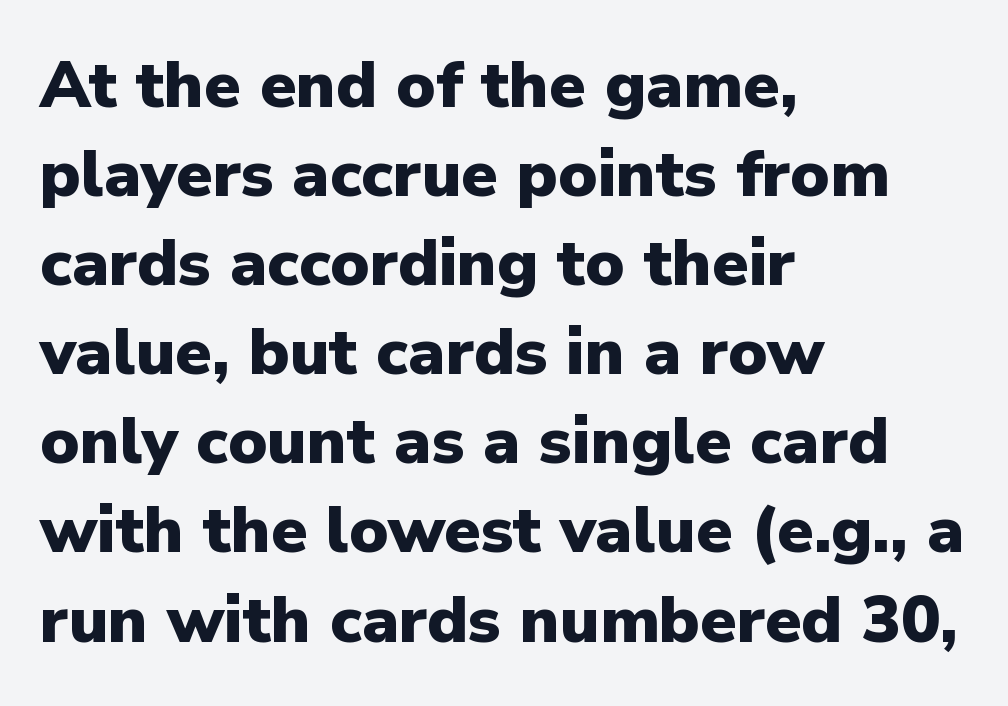
{"serif": "no", "italic": "no", "bold": "yes", "weight": "heavy", "width": "normal", "stroke_contrast": "low", "x_height": "medium", "monospaced": "no", "underline": "no", "align": "left", "line_spacing": "normal", "line_spacing_ratio": 1.35, "letter_spacing": "normal", "letter_spacing_em": 0.0, "glyph_px": 66}
